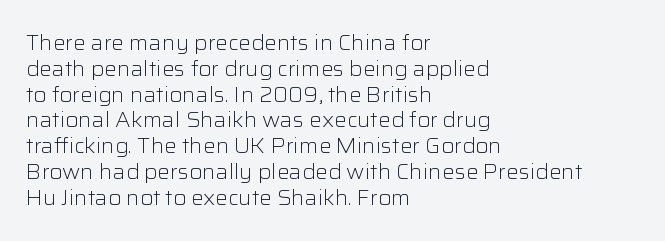
Q: Is the text bold? A: No.
Q: Is the text italic (slanted)? A: No, it is upright.
Q: Is the text underlined? A: No.
Q: How is the paragraph aligned? A: Left-aligned.
Q: Is the spacing between letters normal or unusually wide? A: Normal.
